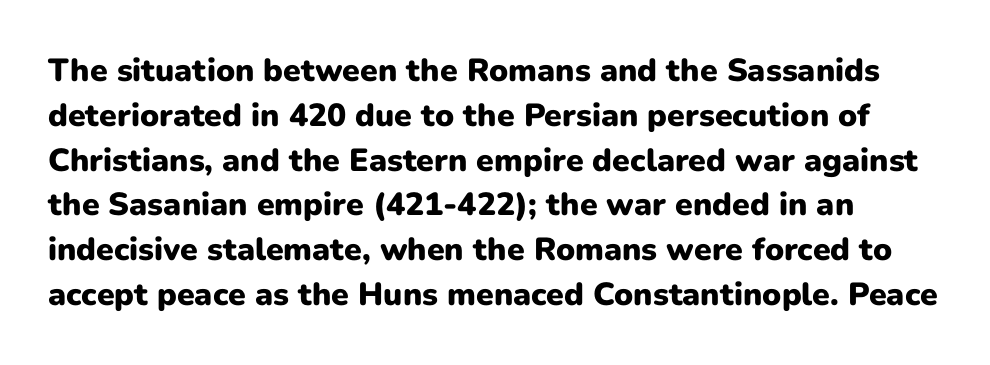
Q: Is the text bold? A: Yes.
Q: Is the text italic (slanted)? A: No, it is upright.
Q: Is the typeface a serif or a sans-serif typeface? A: Sans-serif.
Q: Is the text underlined? A: No.
Q: Is the spacing between letters normal or unusually wide? A: Normal.
Q: Is the spacing between lines tight, normal or loose? A: Normal.
Q: Width (condensed, normal, or wide)? A: Normal.
Q: Stroke contrast? A: Low.
Q: x-height? A: Medium.
Q: Monospaced? A: No.
